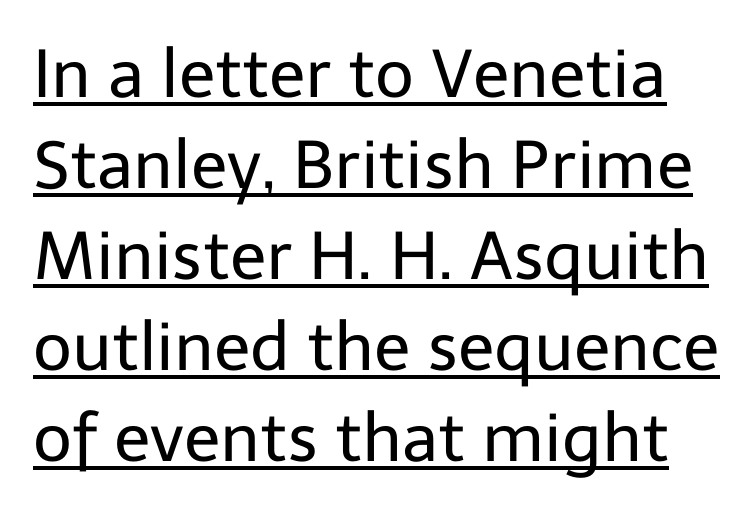
The image shows 67 px regular-weight sans-serif type, upright; set normal line spacing (1.36x), normal letter spacing, underlined; low stroke contrast and a medium x-height.
